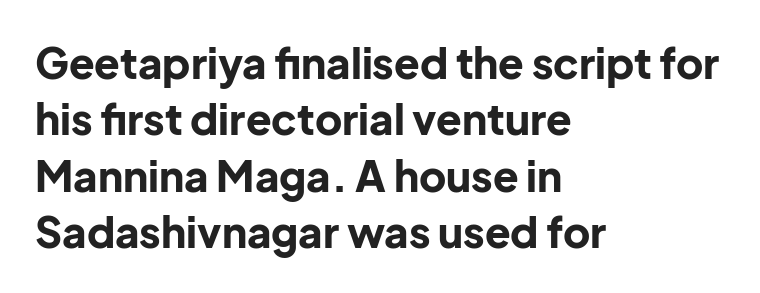
Q: Is the text bold? A: Yes.
Q: Is the text italic (slanted)? A: No, it is upright.
Q: Is the typeface a serif or a sans-serif typeface? A: Sans-serif.
Q: Is the text underlined? A: No.
Q: How is the paragraph aligned? A: Left-aligned.
Q: Is the spacing between letters normal or unusually wide? A: Normal.
Q: Is the spacing between lines tight, normal or loose? A: Normal.
Q: Width (condensed, normal, or wide)? A: Normal.
Q: Stroke contrast? A: Low.
Q: x-height? A: Medium.
Q: Monospaced? A: No.
